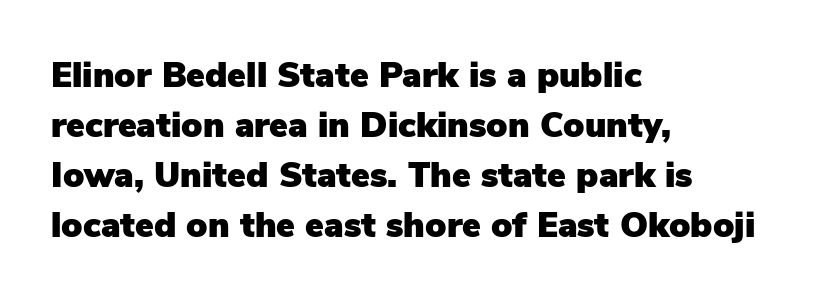
The passage shown is typed in a proportional face where columns would drift. No word sits above an underline. The lines are quadded left. The typography opts for an upright posture over an oblique one. Unlike a traditional serif, this face leaves its strokes unadorned. One glance says typical: line gaps are just what's usual.
